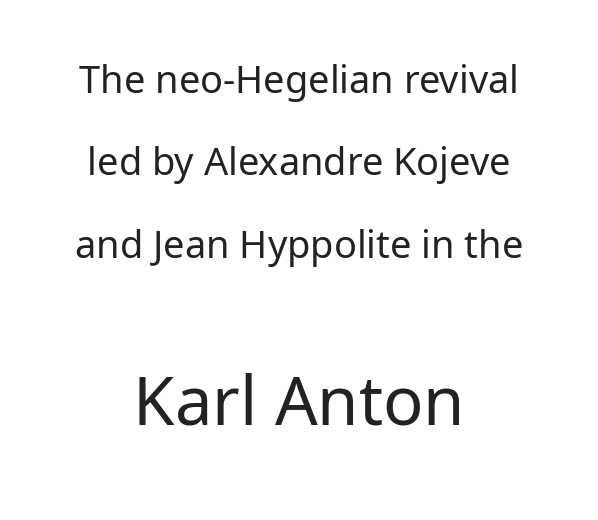
Q: Is the text bold? A: No.
Q: Is the text italic (slanted)? A: No, it is upright.
Q: Is the typeface a serif or a sans-serif typeface? A: Sans-serif.
Q: Is the text underlined? A: No.
Q: How is the paragraph aligned? A: Centered.
Q: Is the spacing between letters normal or unusually wide? A: Normal.
Q: Is the spacing between lines tight, normal or loose? A: Loose.
Q: Which block of text is set in a larger size, the first (top) or the second (bottom)? A: The second (bottom) one.
Q: Width (condensed, normal, or wide)? A: Normal.
Q: Stroke contrast? A: Low.
Q: x-height? A: Medium.
Q: Monospaced? A: No.
